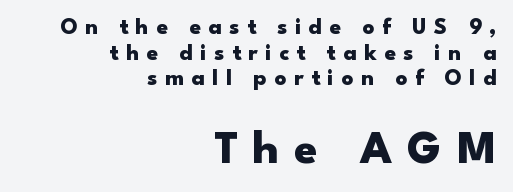
The image shows 46 px heavy, wide sans-serif type, upright; set right-aligned, tight line spacing (1.11x), unusually wide letter spacing (+0.33 em), not underlined; the second (bottom) block is 2.0x larger; low stroke contrast and a small x-height.
